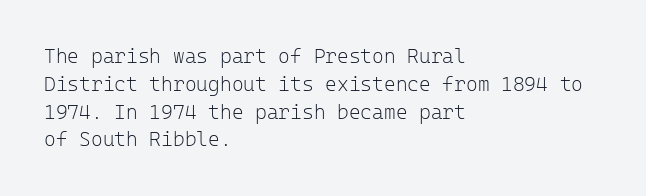
Nothing heavy about these letters — not bold at all. Compared with a centered layout, this one pins lines to the left instead. Spacing between characters is what you'd get straight out of the box. Posture: vertical. Anything drawn beneath the words? Only blank space.
